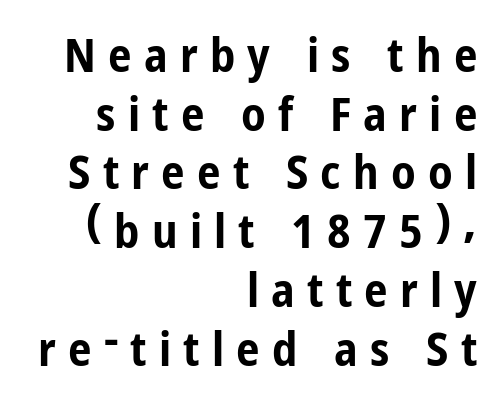
{"serif": "no", "italic": "no", "bold": "yes", "weight": "bold", "width": "condensed", "stroke_contrast": "low", "x_height": "medium", "monospaced": "no", "underline": "no", "align": "right", "line_spacing": "normal", "line_spacing_ratio": 1.25, "letter_spacing": "wide", "letter_spacing_em": 0.26, "glyph_px": 47}
